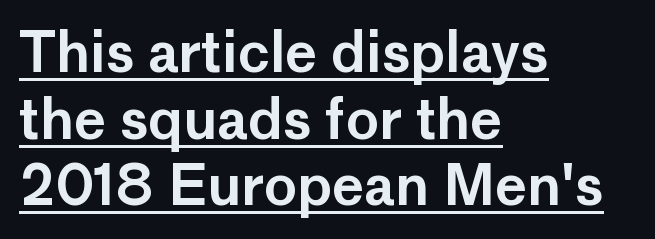
The compositor pushed each line to the left boundary. The face used here appears with an underline applied. The rendering keeps characters at their native spacing. Think of a printed novel: that variable character pitch is what you see here.
